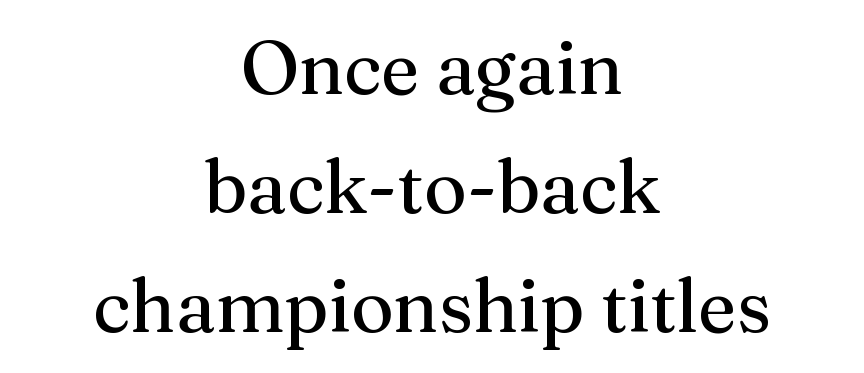
The face used here is proportionally spaced, like ordinary book or web type. Vertical spacing — default. The passage shown is not bold in any degree. The font's upright variant was chosen for this text. What stands out about the letter spacing? Nothing — it is the standard amount. A centered setting, common on invitations and titles, is used for this passage.
